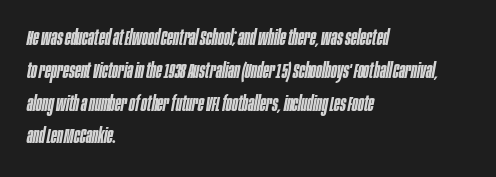
The image shows 22 px text type, italic (leaning right); set left-aligned, normal line spacing (1.49x), normal letter spacing, not underlined.
